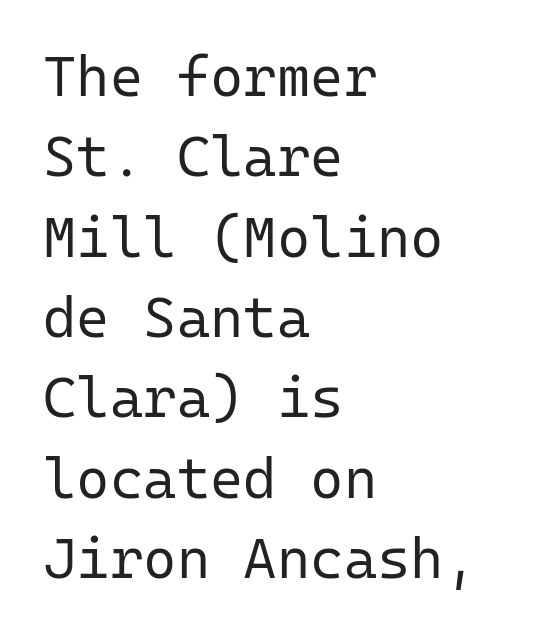
The face used here is monospaced, like something from a code editor. A normal amount of white space separates one row of letters from the next. This is not heavy type; no bold has been used. The gap between lines stays unmarked. Observe the absence of serifs on each vertical stroke in this sample.
